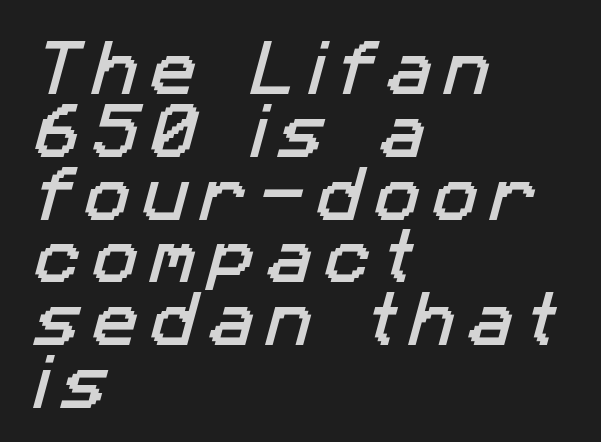
Q: Is the typeface a serif or a sans-serif typeface? A: Sans-serif.
Q: Is the text underlined? A: No.
Q: How is the paragraph aligned? A: Left-aligned.
Q: Is the spacing between letters normal or unusually wide? A: Unusually wide.
Q: Is the spacing between lines tight, normal or loose? A: Tight.
Q: Width (condensed, normal, or wide)? A: Normal.
Q: Stroke contrast? A: Low.
Q: x-height? A: Medium.
Q: Monospaced? A: No.
